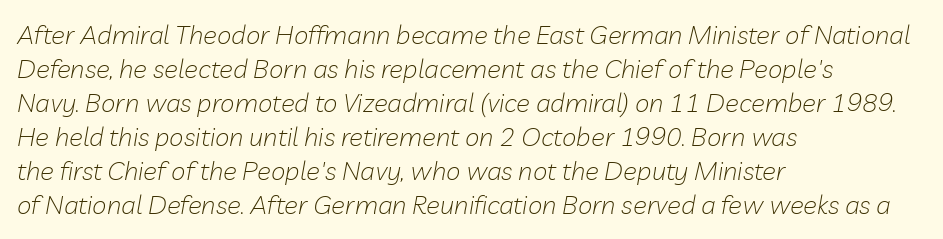
{"italic": "yes", "lean": "right", "slant_degrees": 10, "bold": "no", "underline": "no", "align": "left", "line_spacing": "normal", "line_spacing_ratio": 1.31, "letter_spacing": "normal", "letter_spacing_em": 0.0, "glyph_px": 26}
